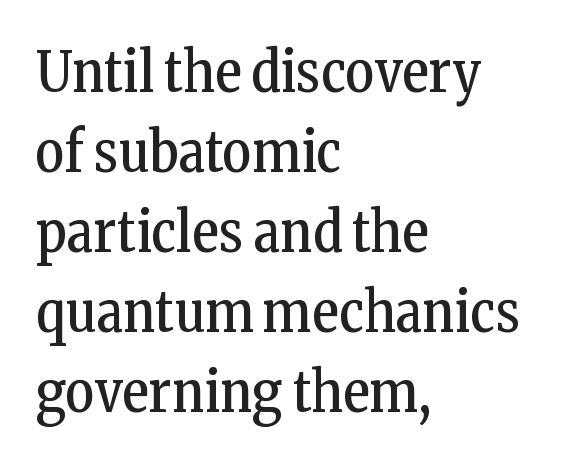
{"serif": "yes", "italic": "no", "bold": "no", "weight": "regular", "width": "condensed", "stroke_contrast": "low", "x_height": "medium", "monospaced": "no", "underline": "no", "align": "left", "line_spacing": "normal", "line_spacing_ratio": 1.43, "letter_spacing": "normal", "letter_spacing_em": 0.0, "glyph_px": 56}
